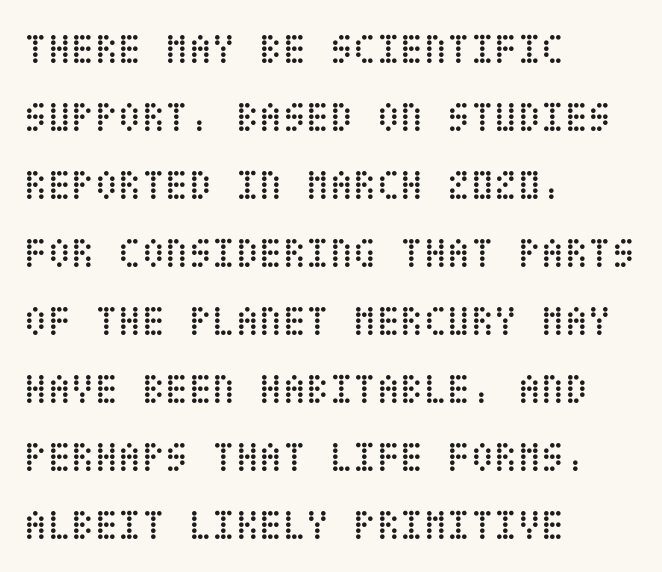
The image shows 43 px regular-weight, condensed type, upright; set left-aligned, normal line spacing (1.58x), normal letter spacing, not underlined; low stroke contrast and a large x-height.
